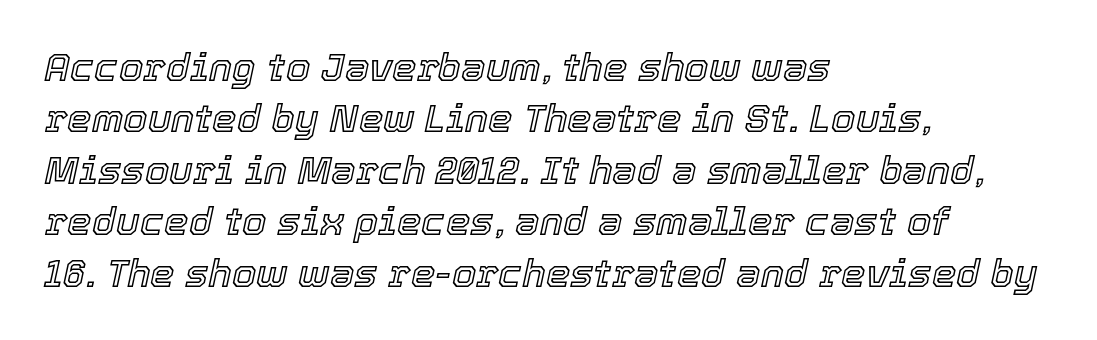
Q: Is the text italic (slanted)? A: Yes, it leans right by about 12 degrees.
Q: Is the text underlined? A: No.
Q: How is the paragraph aligned? A: Left-aligned.
Q: Is the spacing between letters normal or unusually wide? A: Normal.
Q: Is the spacing between lines tight, normal or loose? A: Normal.
Q: Width (condensed, normal, or wide)? A: Normal.
Q: x-height? A: Medium.
Q: Monospaced? A: No.
